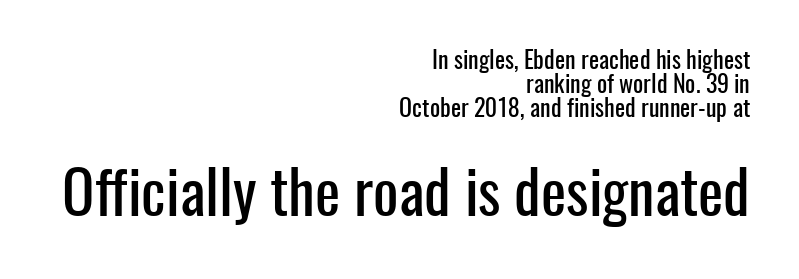
{"serif": "no", "italic": "no", "width": "condensed", "stroke_contrast": "low", "x_height": "medium", "monospaced": "no", "underline": "no", "align": "right", "line_spacing": "tight", "line_spacing_ratio": 0.99, "letter_spacing": "normal", "letter_spacing_em": 0.0, "larger_block": "second", "size_ratio": 2.5, "glyph_px": 60}
